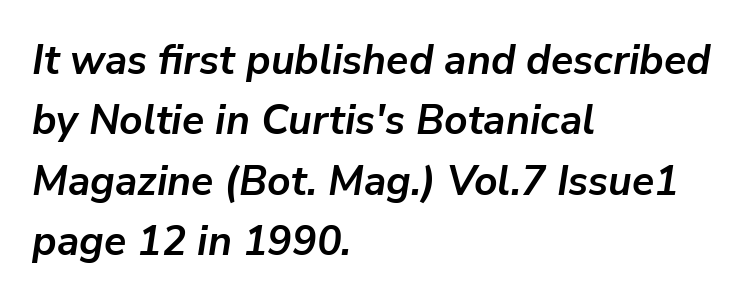
Q: Is the text bold? A: Yes.
Q: Is the text italic (slanted)? A: Yes, it leans right by about 9 degrees.
Q: Is the text underlined? A: No.
Q: How is the paragraph aligned? A: Left-aligned.
Q: Is the spacing between letters normal or unusually wide? A: Normal.
Q: Is the spacing between lines tight, normal or loose? A: Normal.
Q: Width (condensed, normal, or wide)? A: Normal.
Q: Stroke contrast? A: Low.
Q: x-height? A: Medium.
Q: Monospaced? A: No.
